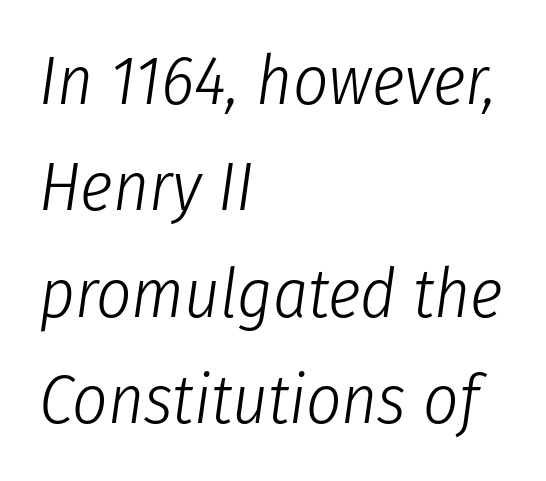
{"italic": "yes", "lean": "right", "slant_degrees": 8, "bold": "no", "weight": "light", "width": "condensed", "stroke_contrast": "low", "x_height": "medium", "monospaced": "no", "underline": "no", "align": "left", "line_spacing": "normal", "line_spacing_ratio": 1.54, "letter_spacing": "normal", "letter_spacing_em": 0.0, "glyph_px": 69}
